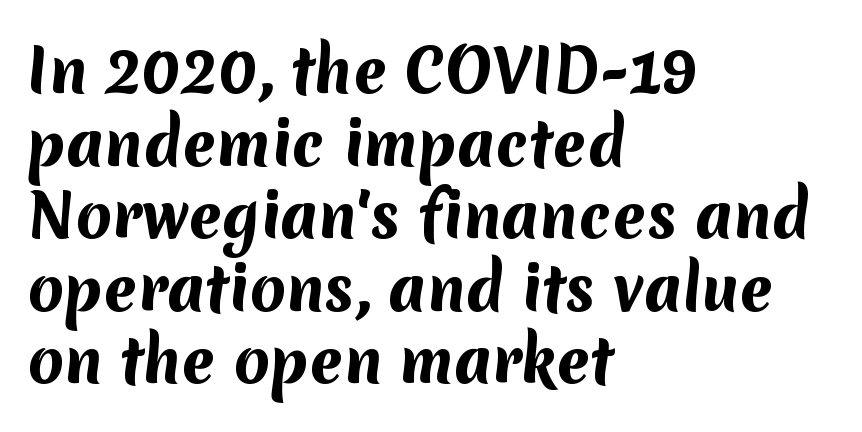
Q: Is the text bold? A: Yes.
Q: Is the typeface a serif or a sans-serif typeface? A: Sans-serif.
Q: Is the text underlined? A: No.
Q: How is the paragraph aligned? A: Left-aligned.
Q: Is the spacing between letters normal or unusually wide? A: Normal.
Q: Width (condensed, normal, or wide)? A: Normal.
Q: Stroke contrast? A: Medium.
Q: x-height? A: Medium.
Q: Monospaced? A: No.
